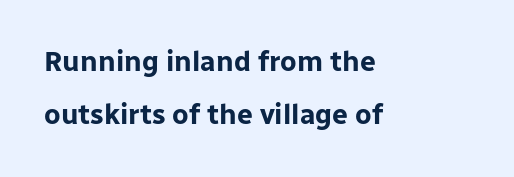
{"serif": "no", "italic": "no", "bold": "yes", "weight": "bold", "width": "normal", "stroke_contrast": "low", "x_height": "medium", "monospaced": "no", "underline": "no", "align": "left", "line_spacing": "loose", "line_spacing_ratio": 1.91, "letter_spacing": "normal", "letter_spacing_em": 0.0, "glyph_px": 28}
